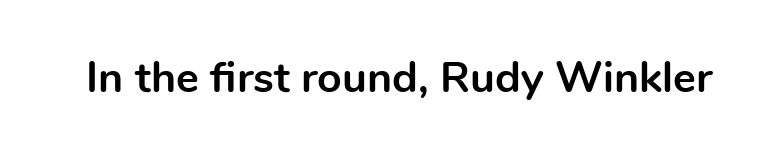
Q: Is the text bold? A: Yes.
Q: Is the text italic (slanted)? A: No, it is upright.
Q: Is the typeface a serif or a sans-serif typeface? A: Sans-serif.
Q: Is the text underlined? A: No.
Q: Is the spacing between letters normal or unusually wide? A: Normal.
Q: Width (condensed, normal, or wide)? A: Normal.
Q: x-height? A: Medium.
Q: Monospaced? A: No.
